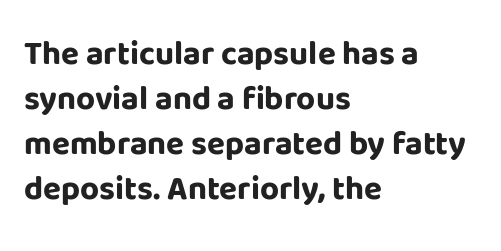
A typesetter would label this face a sans. Just letters on the line, the space beneath them empty. The sample has been set heavy, in full bold. Visually the block forms a straight wall on the left and a jagged coastline on the right.
